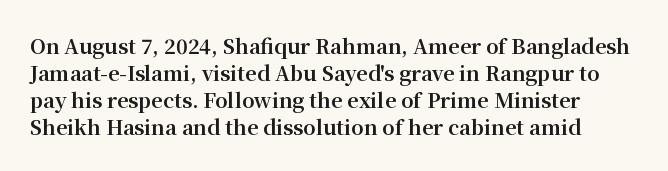
{"italic": "no", "bold": "yes", "underline": "no", "line_spacing": "normal", "line_spacing_ratio": 1.35, "letter_spacing": "normal", "letter_spacing_em": 0.0, "glyph_px": 20}
